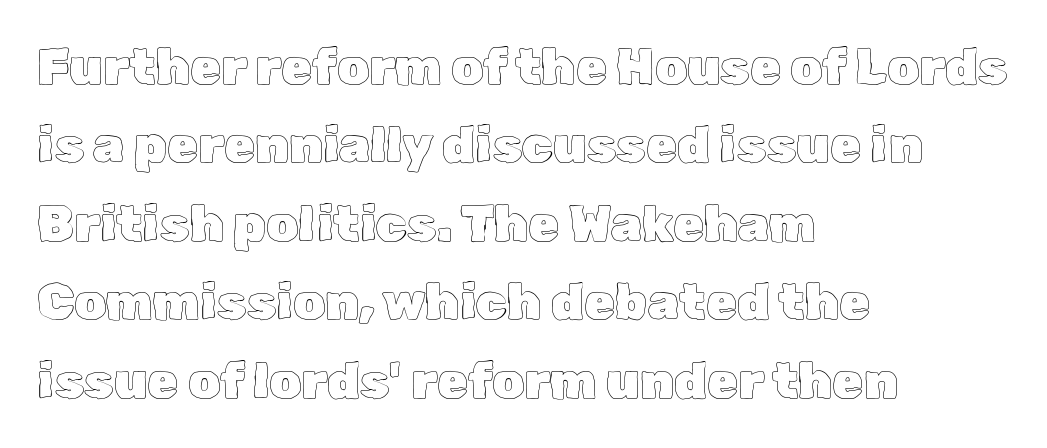
{"italic": "no", "width": "normal", "x_height": "medium", "monospaced": "no", "underline": "no", "align": "left", "line_spacing": "normal", "line_spacing_ratio": 1.57, "letter_spacing": "normal", "letter_spacing_em": 0.0, "glyph_px": 50}
